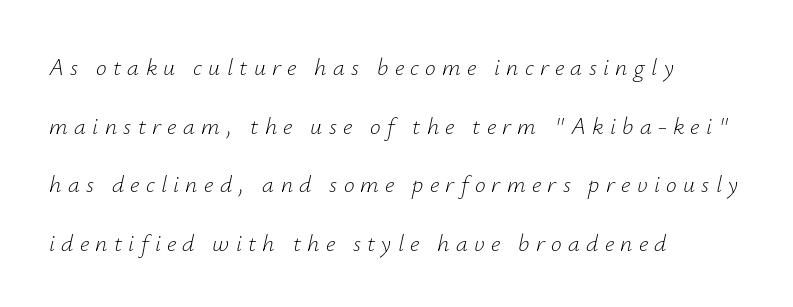
Q: Is the text bold? A: No.
Q: Is the text italic (slanted)? A: Yes, it leans right by about 12 degrees.
Q: Is the text underlined? A: No.
Q: How is the paragraph aligned? A: Left-aligned.
Q: Is the spacing between letters normal or unusually wide? A: Unusually wide.
Q: Is the spacing between lines tight, normal or loose? A: Loose.
